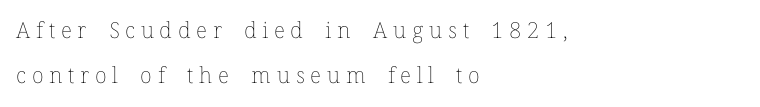
Short and long lines alike share a common starting point at left. Characters remain perfectly vertical along every line. The passage shown is not bold in any degree. Compared with typical body copy, the letter spacing here is much looser. Each row of text sits above clean, open space. One glance says open: line gaps are wider than usual.
